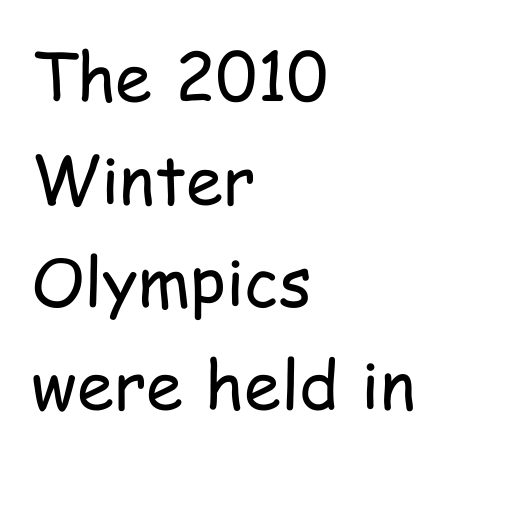
Each letter's strokes conclude bluntly, with no projecting serifs. Does the lettering tilt? It doesn't — this is upright. The designer left line spacing at the default. Notice how the passage keeps a crisp vertical edge on the left only. Proportional: the letters do not fall into vertical columns. Counters stay open thanks to moderate or lighter strokes.
